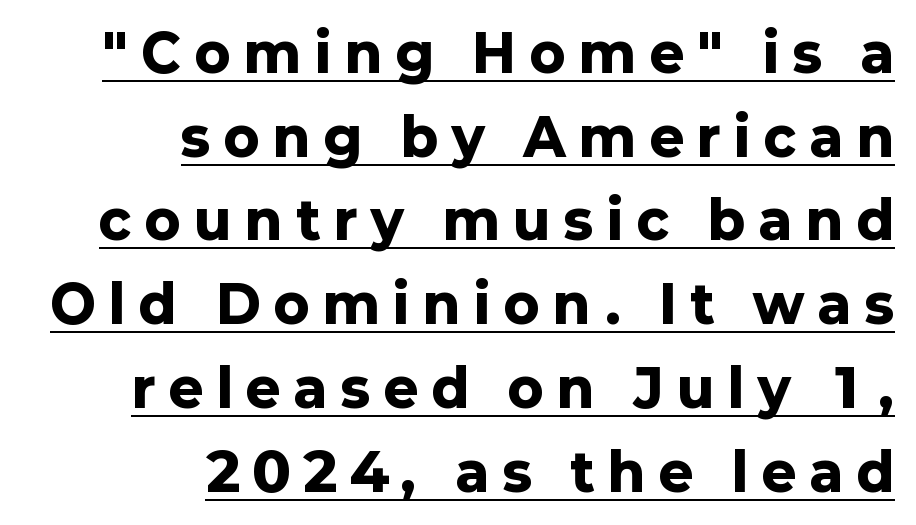
The image shows 52 px heavy sans-serif type, upright; set right-aligned, normal line spacing (1.61x), unusually wide letter spacing (+0.27 em), underlined; low stroke contrast and a medium x-height.
